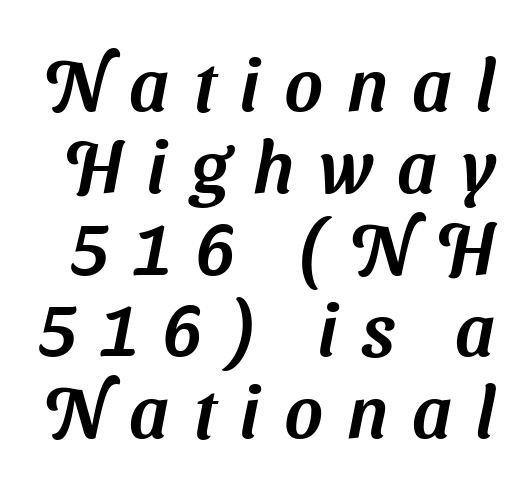
A typesetter would call this proportional, since set widths differ per character. Look at the tracking — it's clearly loosened, letters drifting apart. Has an underline been added? It has not. I'd call this a sans setting — the letters go barefoot. These lines huddle together more closely than default settings would place them.
